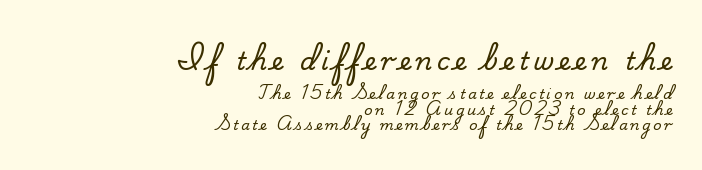
{"underline": "no", "align": "right", "line_spacing": "tight", "line_spacing_ratio": 1.1, "larger_block": "first", "size_ratio": 1.79, "glyph_px": 25}
